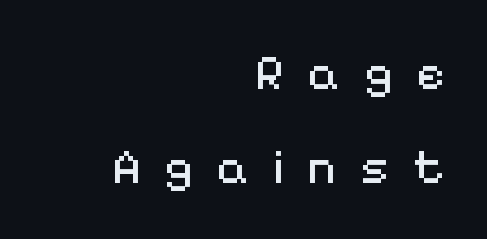
{"serif": "no", "italic": "no", "bold": "no", "weight": "regular", "width": "normal", "stroke_contrast": "medium", "x_height": "medium", "monospaced": "no", "underline": "no", "align": "right", "line_spacing": "loose", "line_spacing_ratio": 1.92, "letter_spacing": "wide", "letter_spacing_em": 0.48, "glyph_px": 49}
